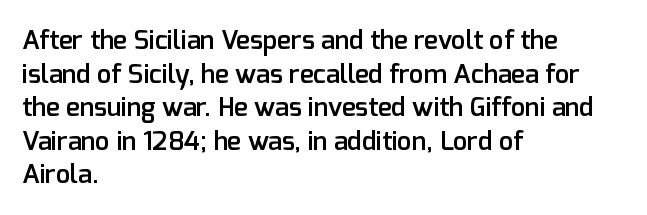
The image shows 26 px text type, upright; set left-aligned, normal line spacing (1.29x), normal letter spacing, not underlined.
